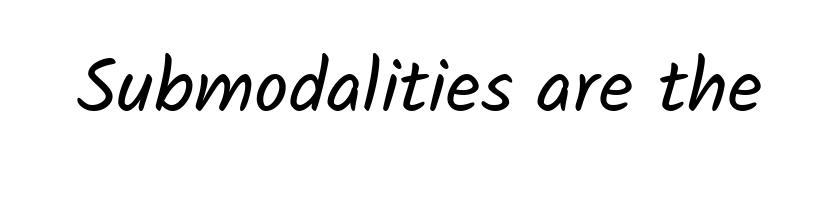
{"serif": "no", "bold": "no", "weight": "regular", "width": "normal", "stroke_contrast": "low", "x_height": "medium", "monospaced": "no", "underline": "no", "letter_spacing": "normal", "letter_spacing_em": 0.0, "glyph_px": 76}
